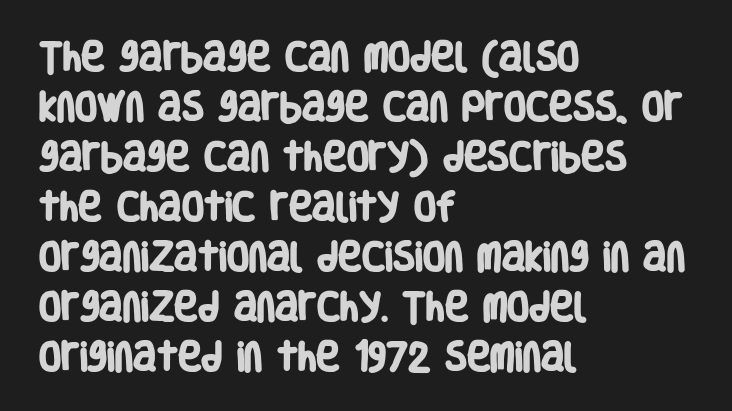
The image shows 32 px heavy, condensed sans-serif type; set left-aligned, normal line spacing (1.56x), normal letter spacing, not underlined; low stroke contrast and a large x-height.
